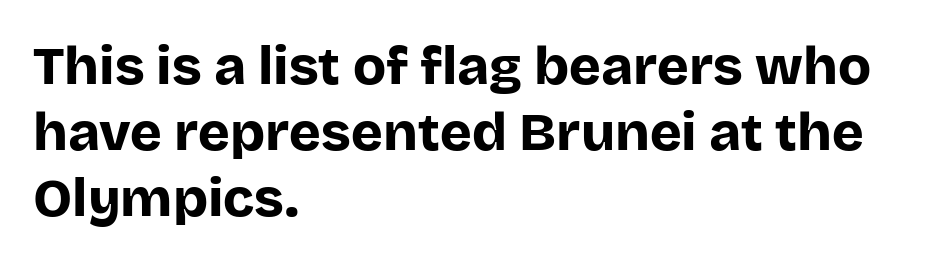
Q: Is the text bold? A: Yes.
Q: Is the text italic (slanted)? A: No, it is upright.
Q: Is the typeface a serif or a sans-serif typeface? A: Sans-serif.
Q: Is the text underlined? A: No.
Q: How is the paragraph aligned? A: Left-aligned.
Q: Is the spacing between letters normal or unusually wide? A: Normal.
Q: Width (condensed, normal, or wide)? A: Normal.
Q: Stroke contrast? A: Low.
Q: x-height? A: Large.
Q: Monospaced? A: No.
